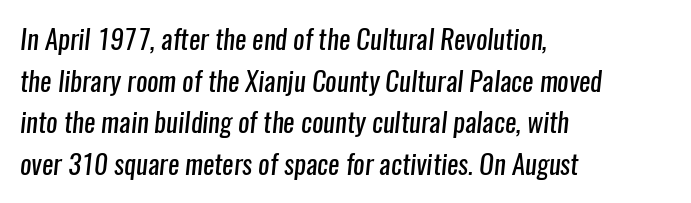
Here the glyphs are tracked normally, forming tight word shapes. This block has exactly the height ordinary leading produces. The setting favours the left margin, as ordinary paragraphs usually do. Type without underlining.
